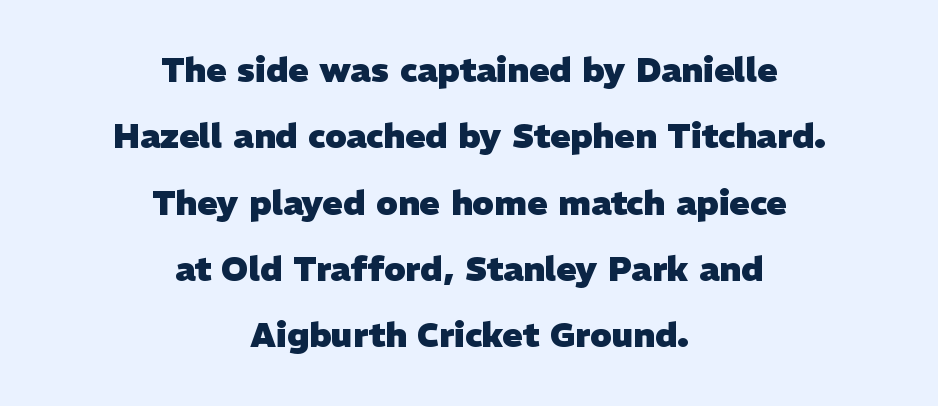
Stroke terminals: plain, sans-serif. The type is set solid horizontally, with unmodified tracking. Horizontal bands of white between lines are thick stripes. On the weight axis this lands at bold, roughly 700. The letters advance in unequal steps, a hallmark of proportional type. Only glyphs here, with clear space below each row.
